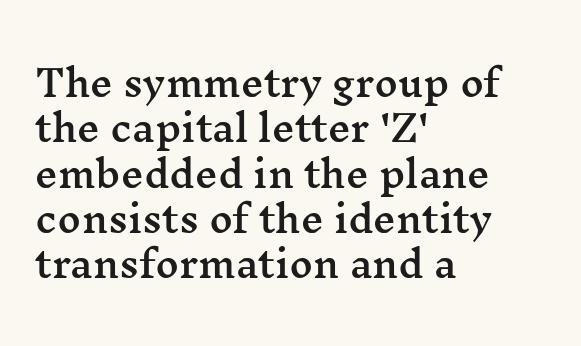
The image shows 36 px wide serif type, upright; set left-aligned, normal line spacing (1.26x), normal letter spacing, not underlined; medium stroke contrast and a medium x-height.
